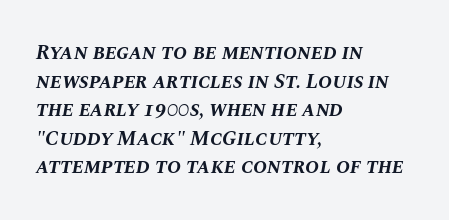
Q: Is the text bold? A: Yes.
Q: Is the text italic (slanted)? A: Yes, it leans right by about 10 degrees.
Q: Is the text underlined? A: No.
Q: How is the paragraph aligned? A: Left-aligned.
Q: Is the spacing between letters normal or unusually wide? A: Normal.
Q: Is the spacing between lines tight, normal or loose? A: Normal.
